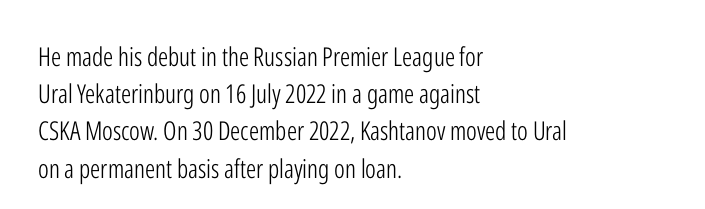
{"italic": "no", "bold": "no", "underline": "no", "align": "left", "line_spacing": "normal", "line_spacing_ratio": 1.43, "letter_spacing": "normal", "letter_spacing_em": 0.0, "glyph_px": 26}
